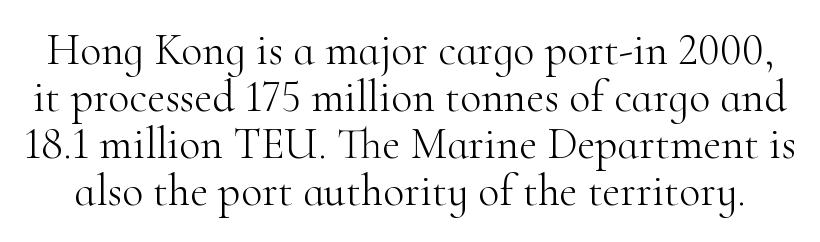
The space directly below the letters is spotless. Bold? No — there's no thickening of the strokes. Spacing between characters is what you'd get straight out of the box. This sample uses a serif face. Looks like regular typesetting: each glyph gets only the width it needs. You could barely slide anything between these rows.
